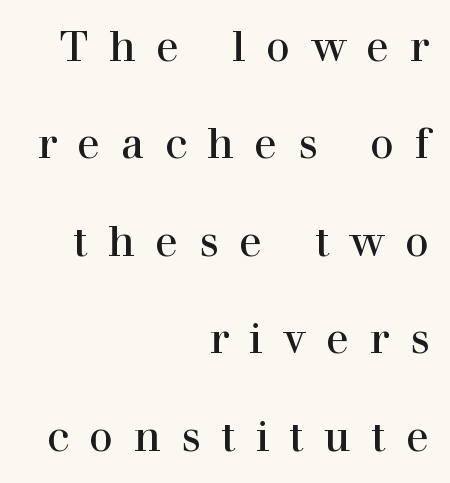
Italic? Not at all — the glyphs are vertical. The paragraph shown leans on its right margin. Proportional: the letters do not fall into vertical columns. A serif font was chosen for this passage.
